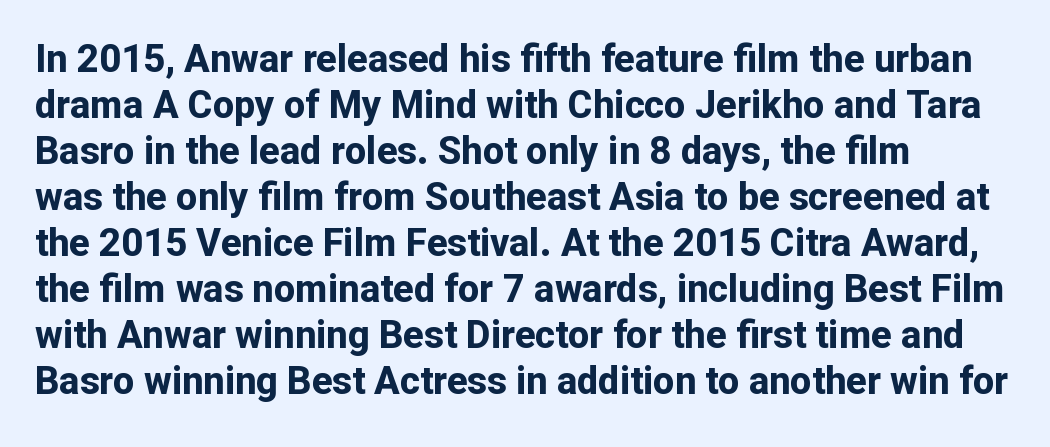
The image shows 38 px bold sans-serif type, upright; set left-aligned, line spacing 1.21x, normal letter spacing, not underlined; low stroke contrast and a medium x-height.
